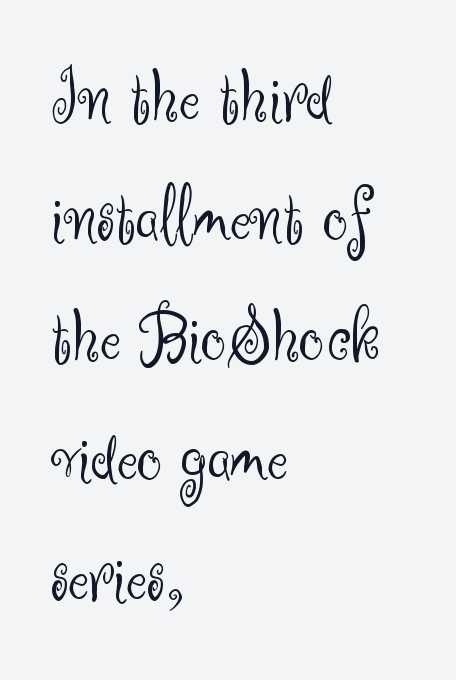
{"serif": "no", "italic": "no", "bold": "no", "weight": "light", "width": "normal", "stroke_contrast": "medium", "x_height": "small", "monospaced": "no", "underline": "no", "align": "left", "line_spacing": "normal", "line_spacing_ratio": 1.54, "letter_spacing": "normal", "letter_spacing_em": 0.0, "glyph_px": 78}
